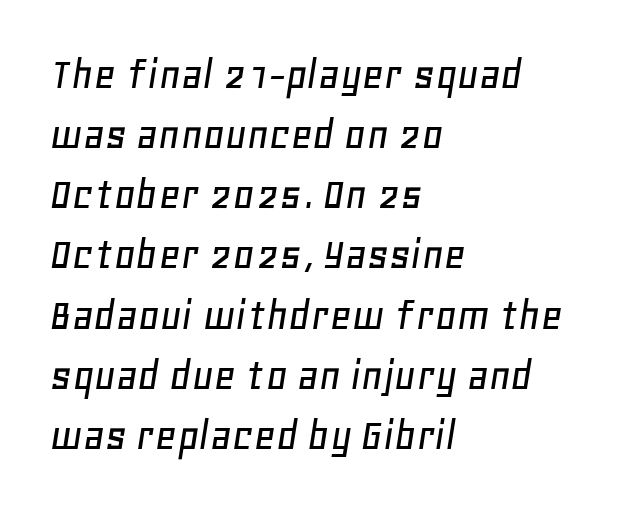
What's the leading like? Ordinary, nothing unusual. A bare baseline throughout the passage. Looking at the ascenders, they clearly lean. The passage is arranged the way most books set body copy — flush left. Tracking value appears to be zero — textbook default spacing. The passage shown is typed in a proportional face where columns would drift.
